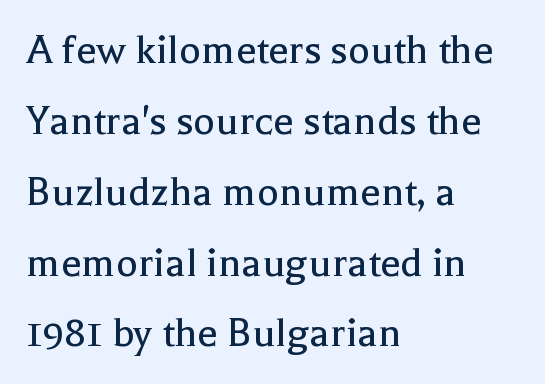
The image shows 46 px regular-weight serif type, upright; set left-aligned, normal line spacing (1.54x), normal letter spacing, not underlined; a medium x-height.
